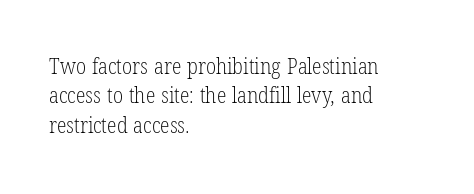
Caption: face not bold, strokes unweighted. Whoever set this chose a conventional vertical rhythm. This sample uses plain, unmodified letter spacing. The lettering stays uniformly vertical, giving the passage a roman look. Rule under the text: the space is simply empty.
